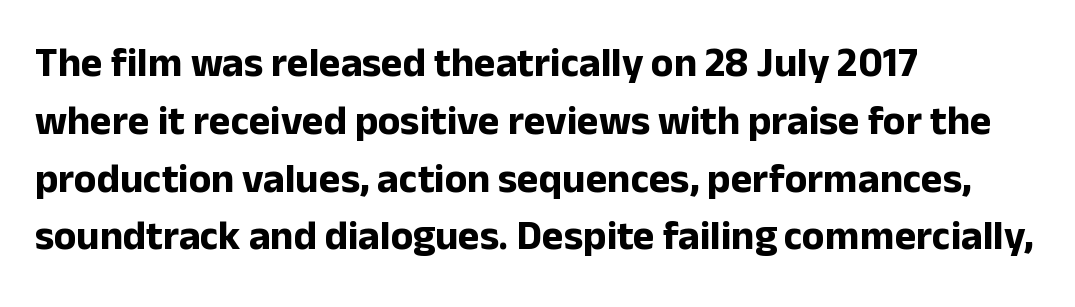
The image shows 41 px bold sans-serif type, upright; set left-aligned, normal line spacing (1.41x), normal letter spacing, not underlined; low stroke contrast and a medium x-height.
